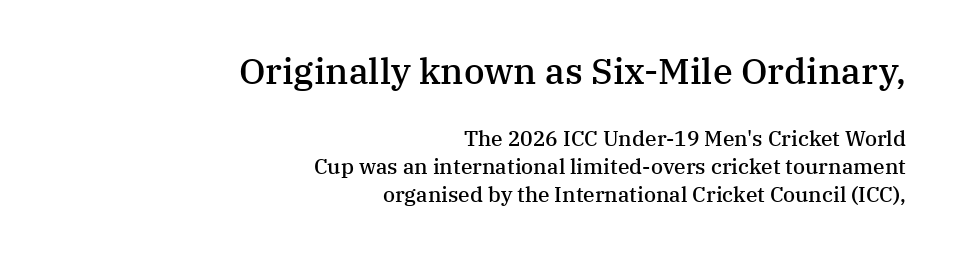
The paragraph has a hard right edge and a soft left edge. This rendering features lettering with no underline. Size contrast runs from large at the top to small at the bottom. How are the letters spaced? Ordinarily, with no added tracking.
